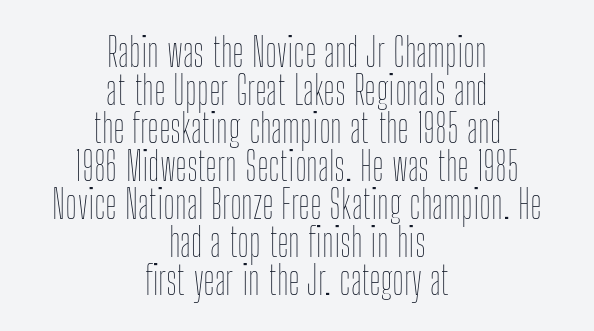
The baseline area is clear. This rendering leaves character spacing at its baseline value. A roman cut, with each character standing at attention. Here the designer chose a conventional face with non-uniform glyph widths. Caption: face not bold, strokes unweighted.
